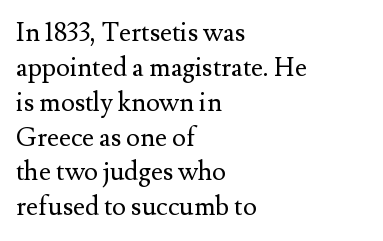
Q: Is the text bold? A: No.
Q: Is the text italic (slanted)? A: No, it is upright.
Q: Is the text underlined? A: No.
Q: How is the paragraph aligned? A: Left-aligned.
Q: Is the spacing between letters normal or unusually wide? A: Normal.
Q: Is the spacing between lines tight, normal or loose? A: Normal.
